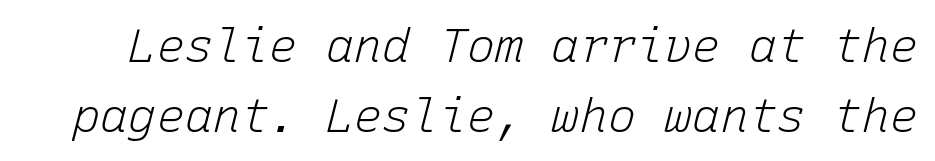
There's an unmistakable incline to the writing here. These lines are rendered in a fixed-pitch font. Horizontal bands of white between lines are of average thickness. How are the letters spaced? Ordinarily, with no added tracking. The space beneath each line is pristine and unruled.
